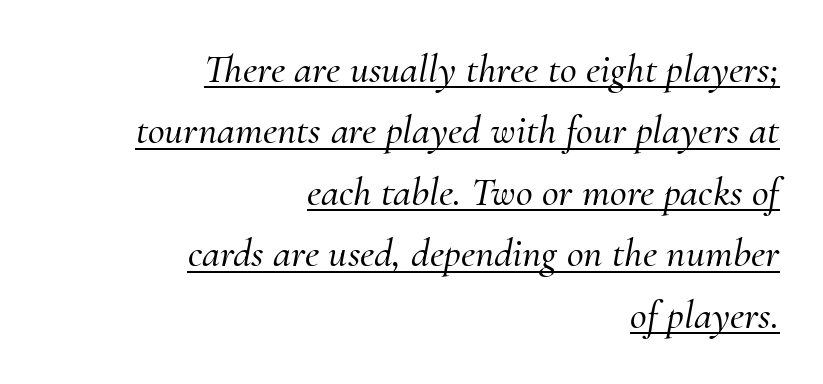
Q: Is the text italic (slanted)? A: Yes, it leans right by about 10 degrees.
Q: Is the typeface a serif or a sans-serif typeface? A: Serif.
Q: Is the text underlined? A: Yes.
Q: How is the paragraph aligned? A: Right-aligned.
Q: Is the spacing between letters normal or unusually wide? A: Normal.
Q: Is the spacing between lines tight, normal or loose? A: Normal.
Q: Width (condensed, normal, or wide)? A: Normal.
Q: Stroke contrast? A: Medium.
Q: x-height? A: Small.
Q: Monospaced? A: No.
